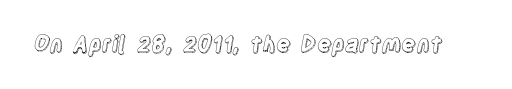
{"underline": "no", "letter_spacing": "normal", "letter_spacing_em": 0.0, "glyph_px": 22}
